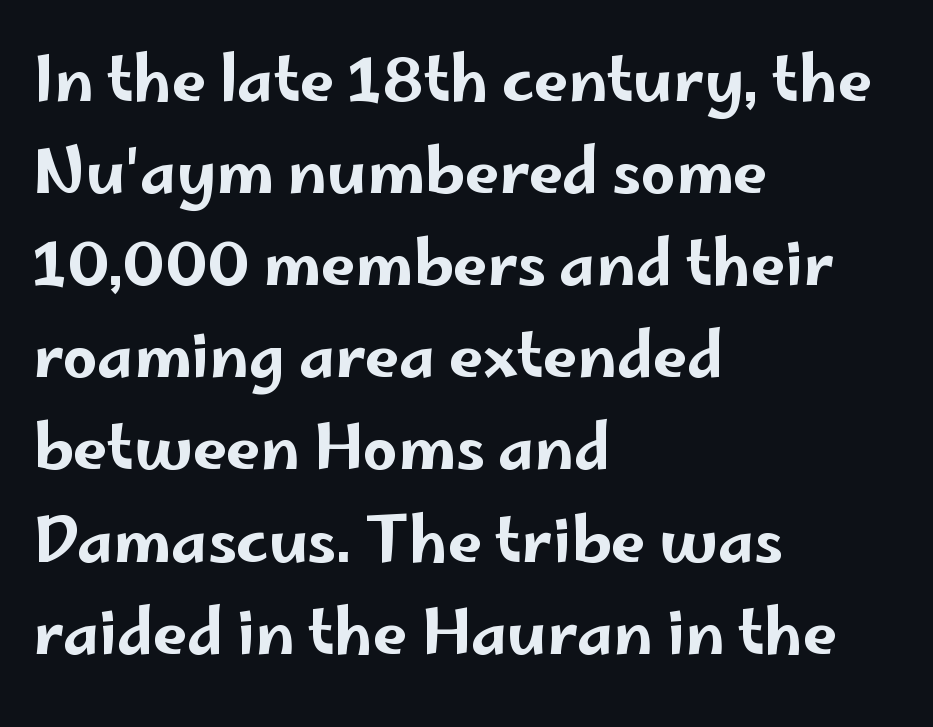
{"serif": "no", "italic": "no", "width": "wide", "stroke_contrast": "low", "x_height": "small", "monospaced": "no", "underline": "no", "align": "left", "line_spacing": "normal", "line_spacing_ratio": 1.51, "letter_spacing": "normal", "letter_spacing_em": 0.0, "glyph_px": 61}
